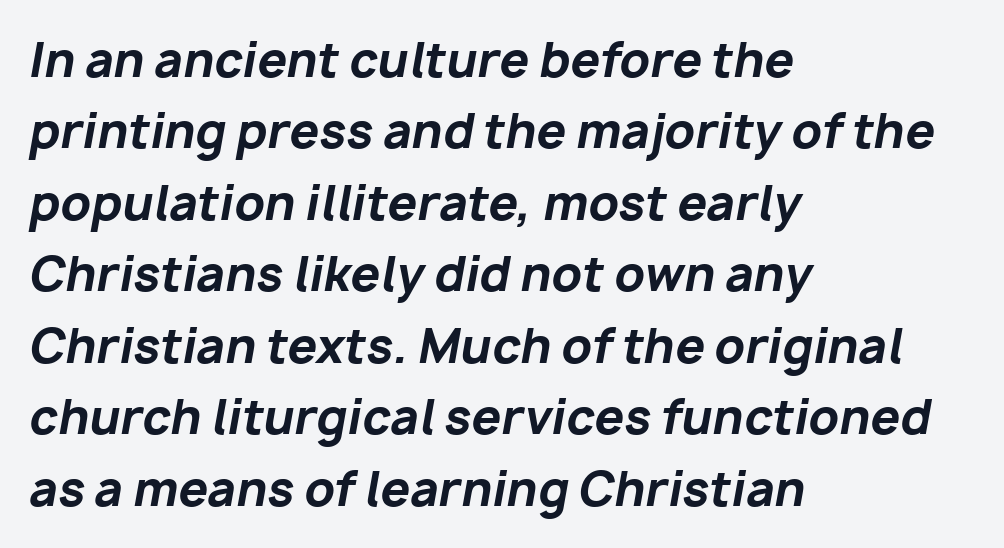
Letter spacing: default. Visually the block forms a straight wall on the left and a jagged coastline on the right. Rule under the text: the space is simply empty. Leading: standard. The glyphs look as if they've been sheared to an angle. Note the varied advance widths — an 'i' is clearly narrower than an 'm'.
